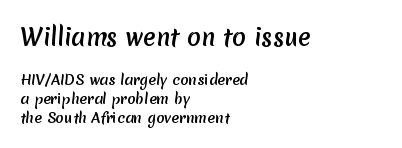
{"underline": "no", "align": "left", "line_spacing": "normal", "line_spacing_ratio": 1.34, "letter_spacing": "normal", "letter_spacing_em": 0.0, "larger_block": "first", "size_ratio": 1.64, "glyph_px": 23}
